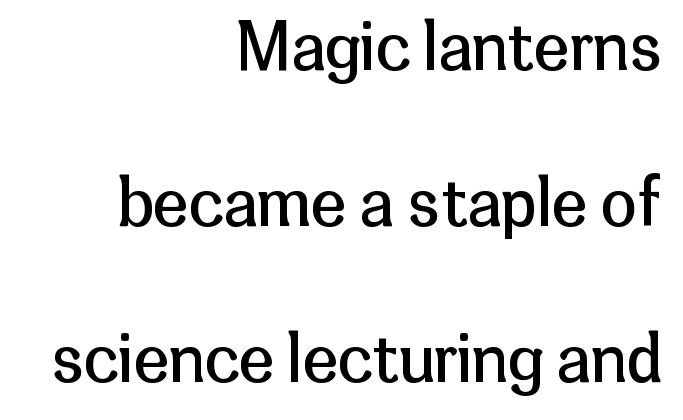
{"serif": "no", "italic": "no", "bold": "no", "weight": "regular", "width": "normal", "stroke_contrast": "low", "x_height": "medium", "monospaced": "no", "underline": "no", "align": "right", "line_spacing": "loose", "line_spacing_ratio": 2.4, "letter_spacing": "normal", "letter_spacing_em": 0.0, "glyph_px": 65}
